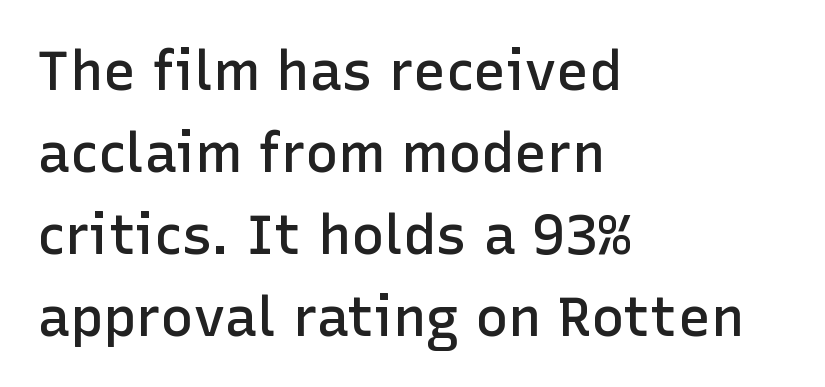
Q: Is the text bold? A: Semi-bold.
Q: Is the text italic (slanted)? A: No, it is upright.
Q: Is the typeface a serif or a sans-serif typeface? A: Sans-serif.
Q: Is the text underlined? A: No.
Q: How is the paragraph aligned? A: Left-aligned.
Q: Is the spacing between letters normal or unusually wide? A: Normal.
Q: Is the spacing between lines tight, normal or loose? A: Normal.
Q: Width (condensed, normal, or wide)? A: Normal.
Q: Stroke contrast? A: Low.
Q: x-height? A: Medium.
Q: Monospaced? A: No.
